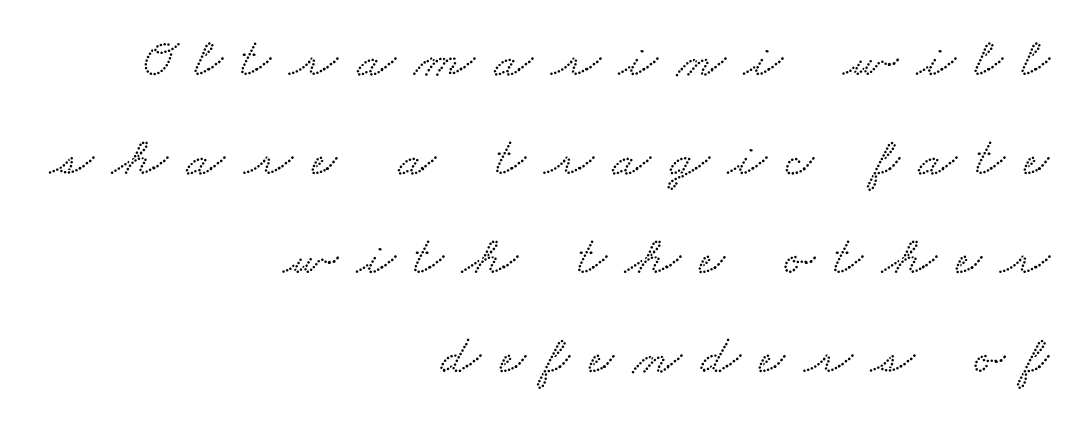
{"serif": "yes", "width": "wide", "stroke_contrast": "low", "x_height": "small", "monospaced": "no", "underline": "no", "align": "right", "line_spacing_ratio": 1.77, "letter_spacing": "wide", "letter_spacing_em": 0.34, "glyph_px": 56}
